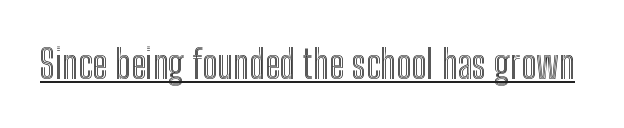
The image shows 39 px condensed type, upright; set normal letter spacing, underlined; a medium x-height.
